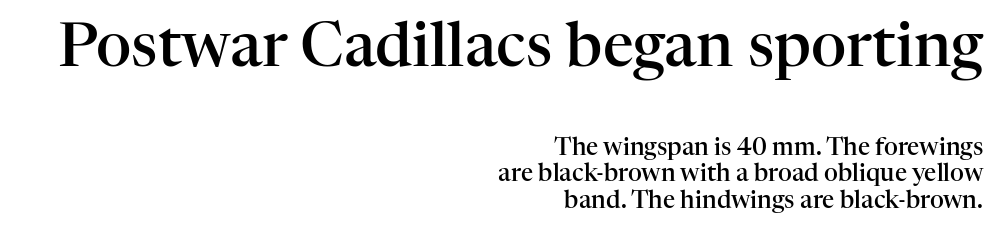
Type size steps down from the first block to the second. Every row of glyphs terminates at an identical x-position on the right. Each letter keeps its own natural width here, so spacing adapts to shape. Rows of type sit shoulder to shoulder in the vertical direction.
